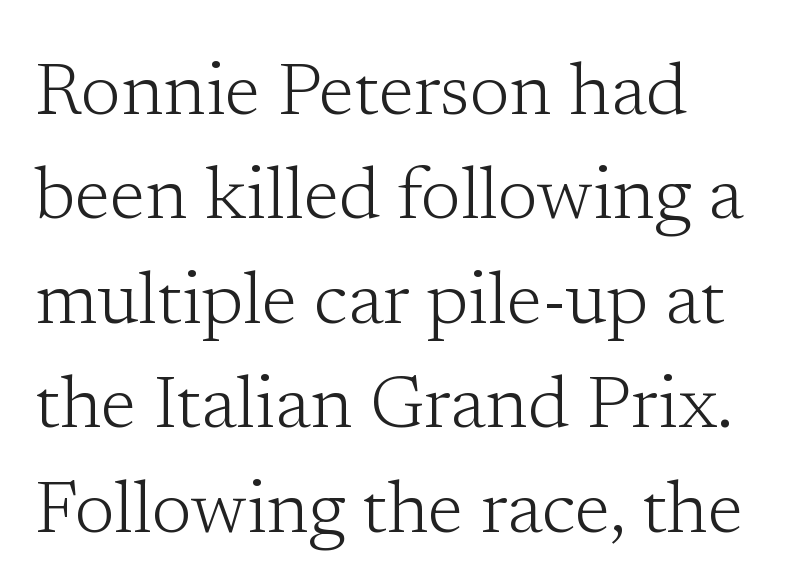
The image shows 73 px light serif type, upright; set left-aligned, normal line spacing (1.43x), normal letter spacing, not underlined; low stroke contrast and a medium x-height.
